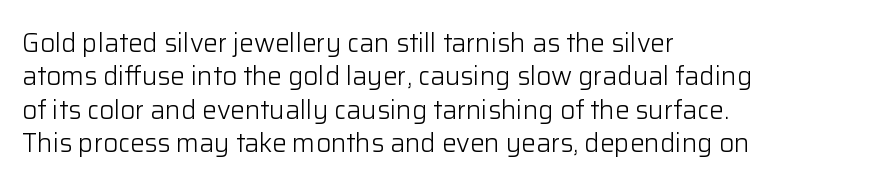
Compared with typical paragraphs, the rows here are spaced about the same. The letters stand straight up with perfectly vertical stems. Short and long lines alike share a common starting point at left. Is the stroke heavy? The answer is a plain regular-or-lighter. In terms of letterspacing, this is plain default setting. Just letters on the line, the space beneath them empty.
